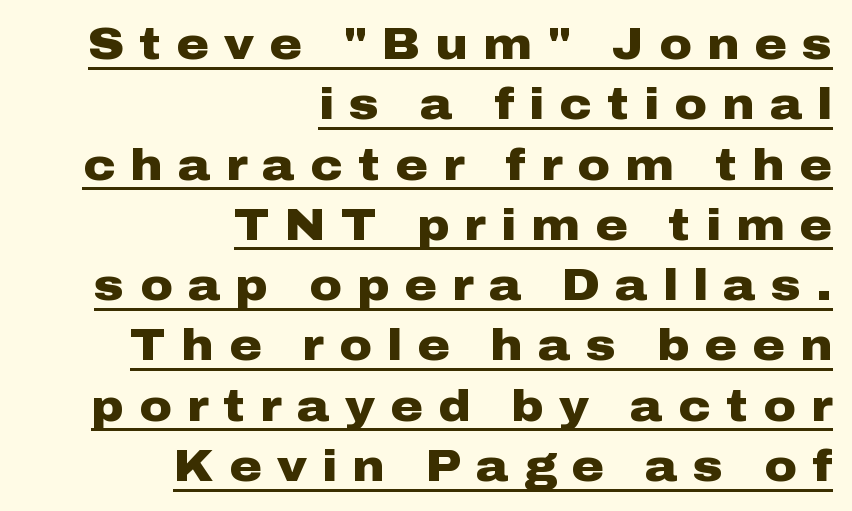
{"serif": "no", "italic": "no", "bold": "yes", "weight": "heavy", "width": "wide", "stroke_contrast": "low", "x_height": "medium", "monospaced": "no", "underline": "yes", "align": "right", "line_spacing": "normal", "line_spacing_ratio": 1.37, "letter_spacing": "wide", "letter_spacing_em": 0.35, "glyph_px": 44}
